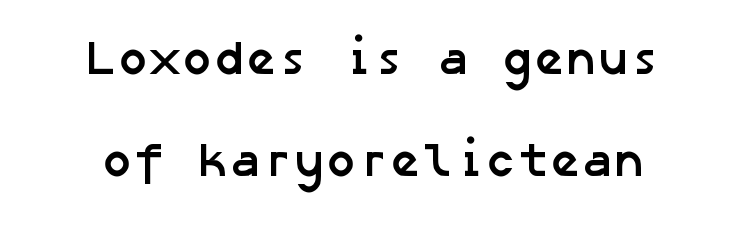
The image shows 48 px semibold sans-serif type; set centered, loose line spacing (2.13x), normal letter spacing, not underlined; low stroke contrast and a medium x-height.
